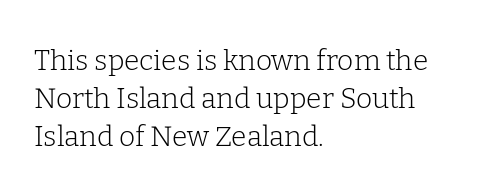
{"serif": "yes", "italic": "no", "bold": "no", "weight": "light", "width": "normal", "stroke_contrast": "low", "x_height": "medium", "monospaced": "no", "underline": "no", "align": "left", "line_spacing": "normal", "line_spacing_ratio": 1.36, "letter_spacing": "normal", "letter_spacing_em": 0.0, "glyph_px": 28}
